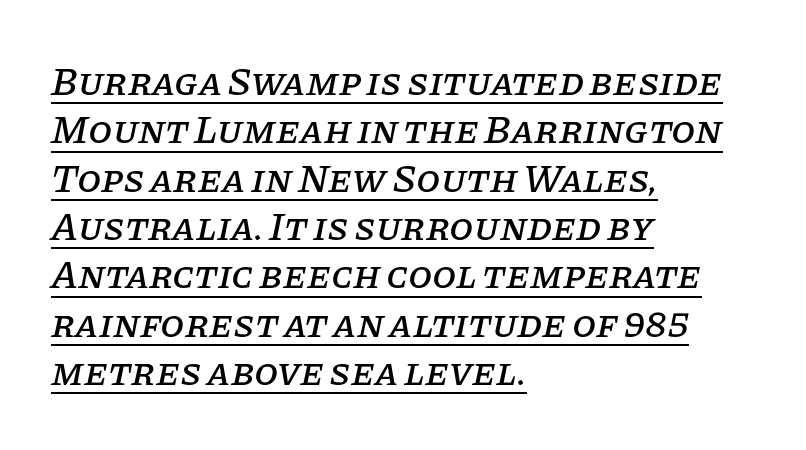
The image shows 39 px serif type, italic (leaning right); set left-aligned, line spacing 1.24x, normal letter spacing, underlined; low stroke contrast and a large x-height.
